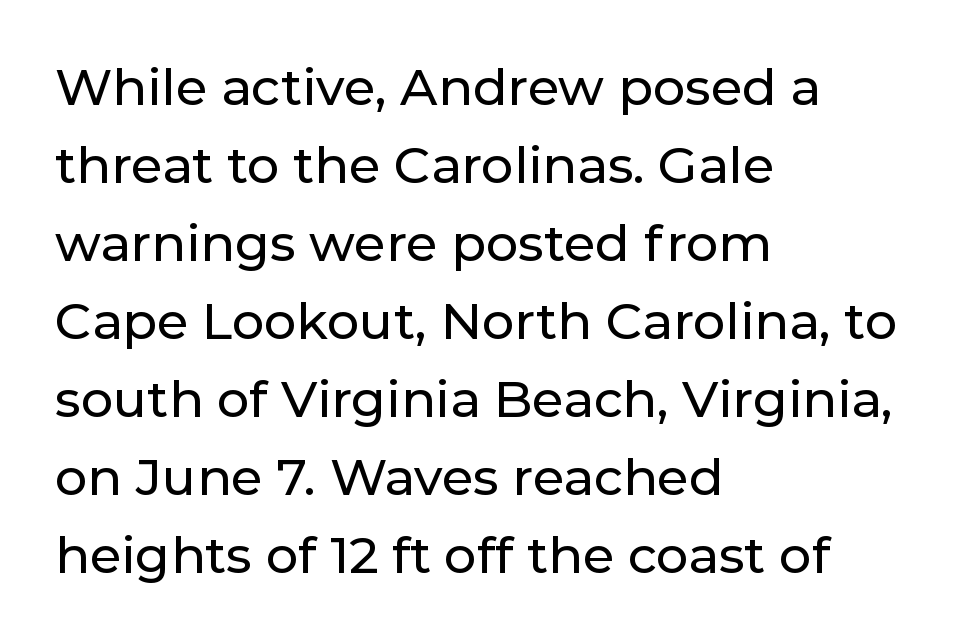
{"serif": "no", "italic": "no", "width": "normal", "stroke_contrast": "low", "x_height": "medium", "monospaced": "no", "underline": "no", "align": "left", "line_spacing": "normal", "line_spacing_ratio": 1.53, "letter_spacing": "normal", "letter_spacing_em": 0.0, "glyph_px": 51}
